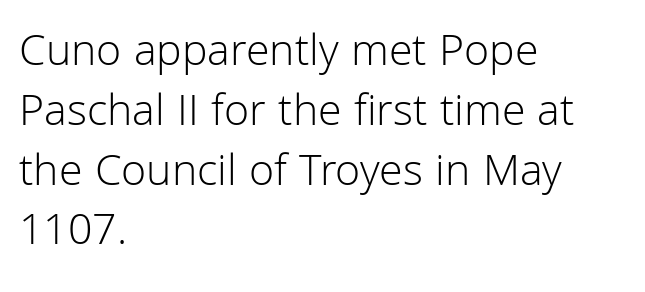
This rendering features lettering with no underline. The block of text has a typical density, with ordinary space between rows. You could call the tracking neutral — neither tight nor loose. The typesetter chose a ragged-right arrangement here. This reads as an unemphasized weight, regular at the heaviest.
